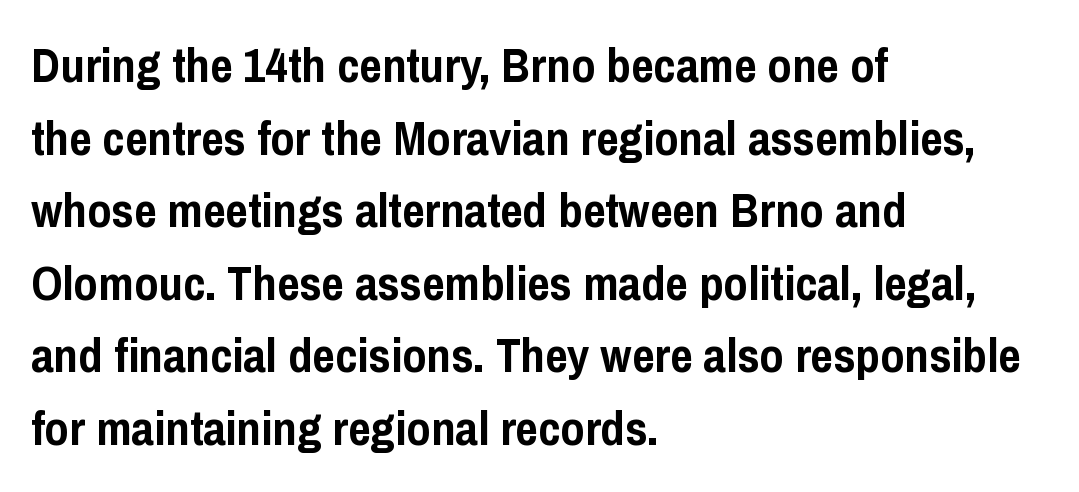
{"serif": "no", "italic": "no", "bold": "yes", "weight": "semibold", "width": "condensed", "stroke_contrast": "low", "x_height": "medium", "monospaced": "no", "underline": "no", "align": "left", "line_spacing": "normal", "line_spacing_ratio": 1.48, "letter_spacing": "normal", "letter_spacing_em": 0.0, "glyph_px": 49}
